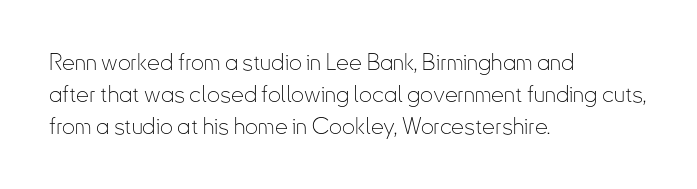
The image shows 23 px text type, upright; set left-aligned, normal line spacing (1.39x), normal letter spacing, not underlined.
